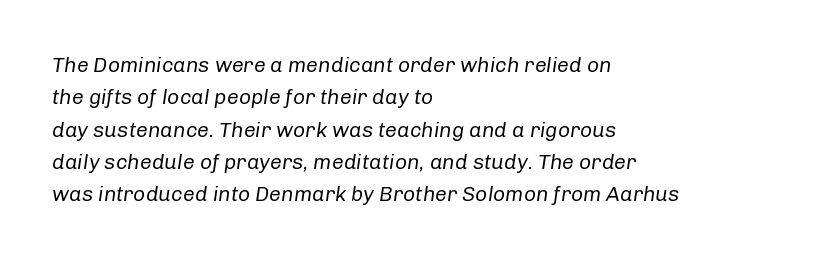
Q: Is the text bold? A: No.
Q: Is the text italic (slanted)? A: Yes, it leans right by about 8 degrees.
Q: Is the text underlined? A: No.
Q: How is the paragraph aligned? A: Left-aligned.
Q: Is the spacing between letters normal or unusually wide? A: Normal.
Q: Is the spacing between lines tight, normal or loose? A: Normal.
